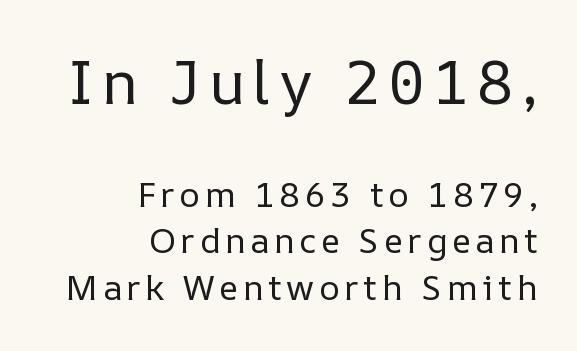
Q: Is the text bold? A: No.
Q: Is the text italic (slanted)? A: No, it is upright.
Q: Is the text underlined? A: No.
Q: How is the paragraph aligned? A: Right-aligned.
Q: Is the spacing between lines tight, normal or loose? A: Normal.
Q: Which block of text is set in a larger size, the first (top) or the second (bottom)? A: The first (top) one.
Q: Width (condensed, normal, or wide)? A: Normal.
Q: Stroke contrast? A: Low.
Q: x-height? A: Medium.
Q: Monospaced? A: No.
